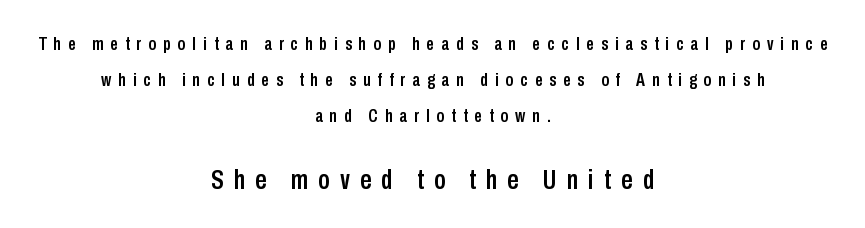
The image shows 28 px condensed sans-serif type, upright; set centered, loose line spacing (1.9x), unusually wide letter spacing (+0.37 em), not underlined; the second (bottom) block is 1.47x larger; low stroke contrast and a medium x-height.
